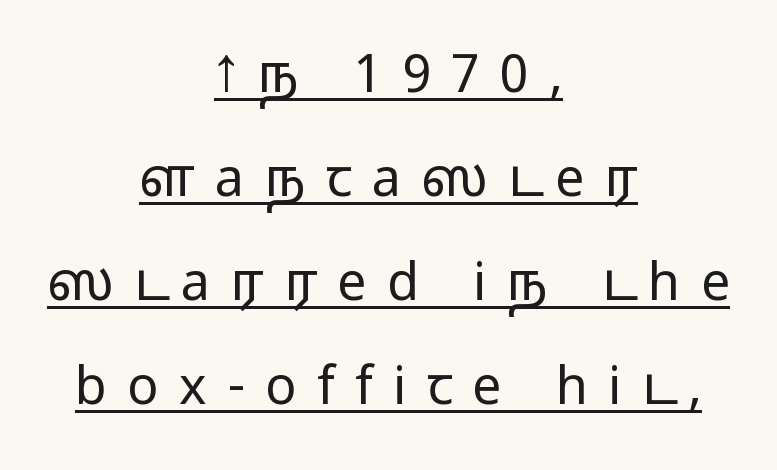
A baseline rule has been typeset under these characters. Summary of vertical rhythm: relaxed, with wide interline spacing. The rag falls on both sides of this text block equally. Designer's note — italics off, roman on. The passage shown is typed in a proportional face where columns would drift. The tracking reads as deliberately expanded to a designer's eye.
